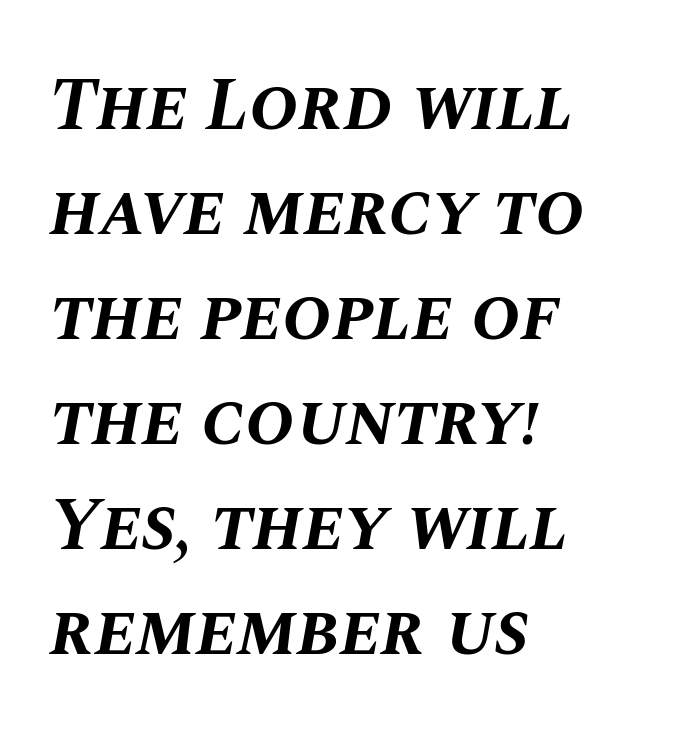
{"italic": "yes", "lean": "right", "slant_degrees": 10, "bold": "yes", "weight": "bold", "width": "normal", "stroke_contrast": "medium", "x_height": "large", "monospaced": "no", "underline": "no", "align": "left", "line_spacing": "normal", "line_spacing_ratio": 1.42, "letter_spacing": "normal", "letter_spacing_em": 0.0, "glyph_px": 74}
